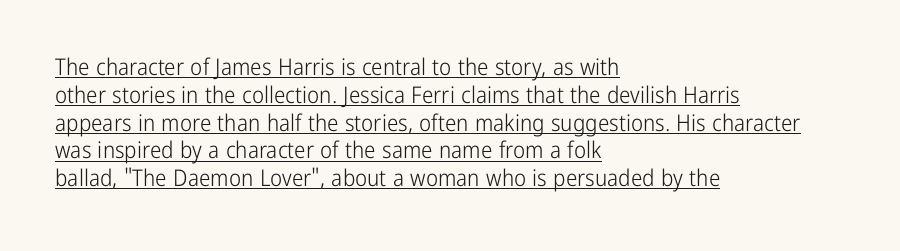
Q: Is the text bold? A: No.
Q: Is the text italic (slanted)? A: No, it is upright.
Q: Is the text underlined? A: Yes.
Q: How is the paragraph aligned? A: Left-aligned.
Q: Is the spacing between letters normal or unusually wide? A: Normal.
